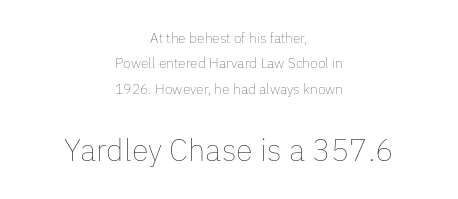
Is this a fixed-width face? No — the glyphs have proportional, varying widths. The gap between lines stays unmarked. Short and long lines alike share a common midpoint. Every character sits straight up, as roman type does. Note: smaller setting up top, larger setting below. The font is comparable to plain body text, perhaps lighter.
